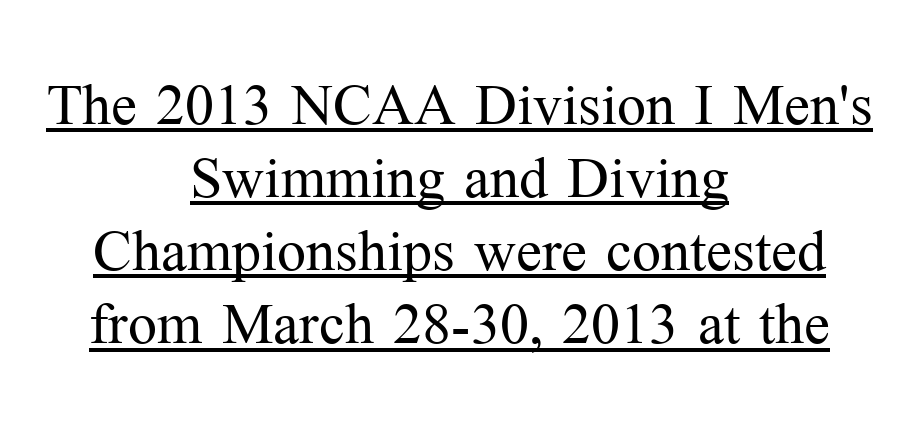
Note the varied advance widths — an 'i' is clearly narrower than an 'm'. You can tell from the footed stems that serif type was used. The letters stand upright; this is a roman face. This rendering leaves character spacing at its baseline value.
